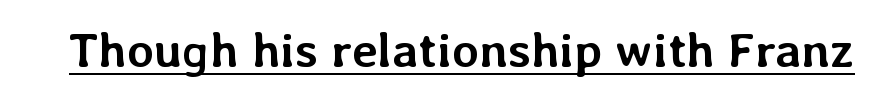
The image shows 49 px semibold type, upright; set normal letter spacing, underlined; low stroke contrast and a medium x-height.
